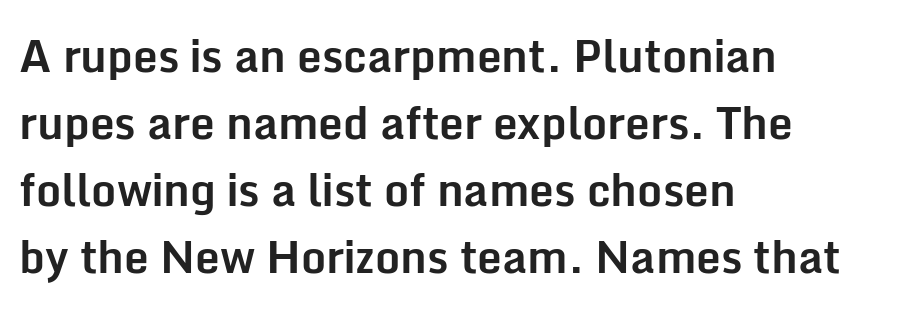
Q: Is the text bold? A: Yes.
Q: Is the text italic (slanted)? A: No, it is upright.
Q: Is the typeface a serif or a sans-serif typeface? A: Sans-serif.
Q: Is the text underlined? A: No.
Q: How is the paragraph aligned? A: Left-aligned.
Q: Is the spacing between letters normal or unusually wide? A: Normal.
Q: Is the spacing between lines tight, normal or loose? A: Normal.
Q: Width (condensed, normal, or wide)? A: Normal.
Q: Stroke contrast? A: Low.
Q: x-height? A: Medium.
Q: Monospaced? A: No.
